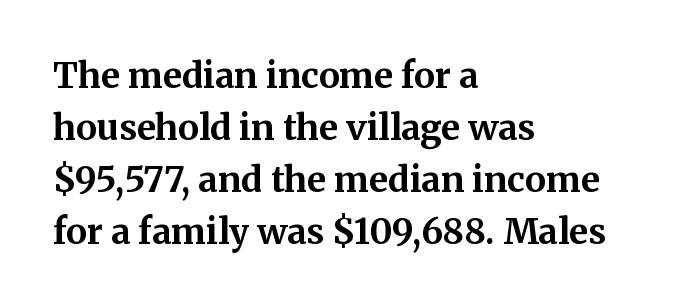
{"serif": "yes", "italic": "no", "bold": "yes", "weight": "bold", "width": "normal", "stroke_contrast": "medium", "x_height": "medium", "monospaced": "no", "underline": "no", "align": "left", "line_spacing": "normal", "line_spacing_ratio": 1.49, "letter_spacing": "normal", "letter_spacing_em": 0.0, "glyph_px": 35}
